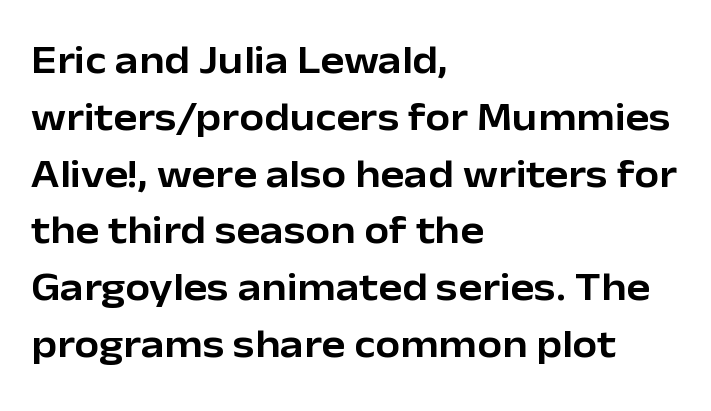
The image shows 40 px sans-serif type, upright; set left-aligned, normal line spacing (1.42x), normal letter spacing, not underlined; low stroke contrast and a medium x-height.
